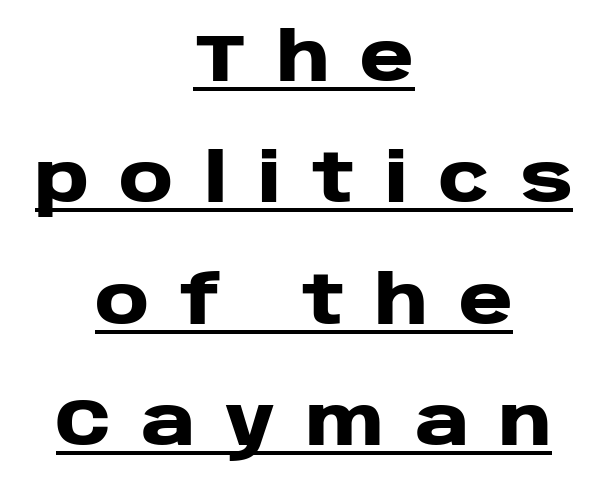
Look at the tracking — it's clearly loosened, letters drifting apart. This is heavy type, rendered in bold. Visually the block forms a symmetrical silhouette, jagged on both flanks. Is this a fixed-width face? No — the glyphs have proportional, varying widths. The typeface chosen for these lines omits serifs. Emphasis is given by a line drawn under the lettering.
